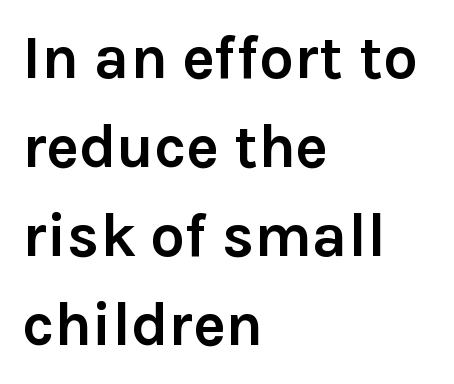
Q: Is the text bold? A: Yes.
Q: Is the text italic (slanted)? A: No, it is upright.
Q: Is the typeface a serif or a sans-serif typeface? A: Sans-serif.
Q: Is the text underlined? A: No.
Q: How is the paragraph aligned? A: Left-aligned.
Q: Is the spacing between letters normal or unusually wide? A: Normal.
Q: Is the spacing between lines tight, normal or loose? A: Normal.
Q: Width (condensed, normal, or wide)? A: Normal.
Q: x-height? A: Medium.
Q: Monospaced? A: No.
